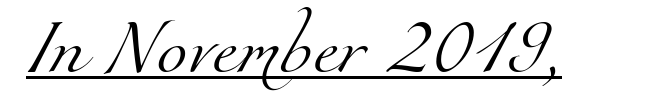
The font sits on the lighter half of the weight spectrum, regular included. Decoration check: the copy is underlined. The line texture is even and compact thanks to regular tracking. Classification — serif. Character widths vary here, with narrow letters taking less room than wide ones.
